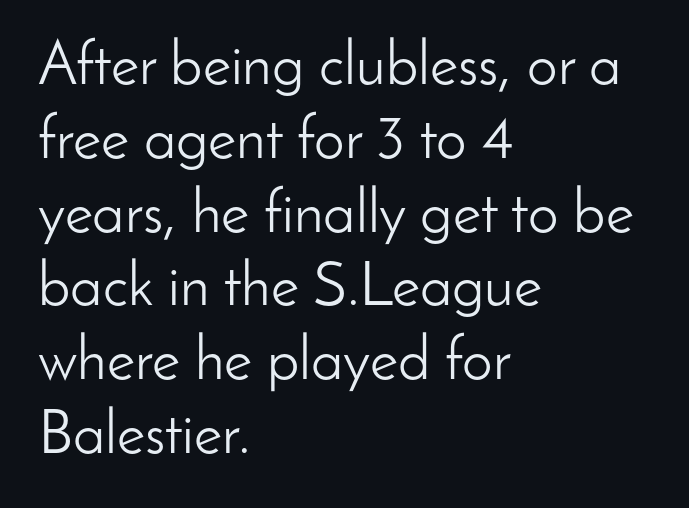
The image shows 61 px light sans-serif type, upright; set left-aligned, line spacing 1.21x, normal letter spacing, not underlined; low stroke contrast and a small x-height.
